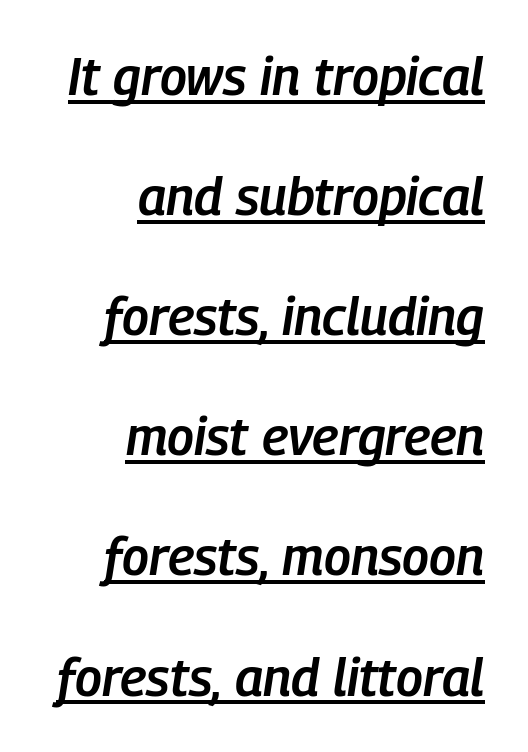
Compared with an ordinary text face, these strokes are moderately heavier — a semibold. Students, observe the line beneath the letters — that is underlining. Horizontally, the lines are justified to the trailing edge only. Every character sits at an angle, as italics do. Widely set lines give the paragraph a tall, airy silhouette.
